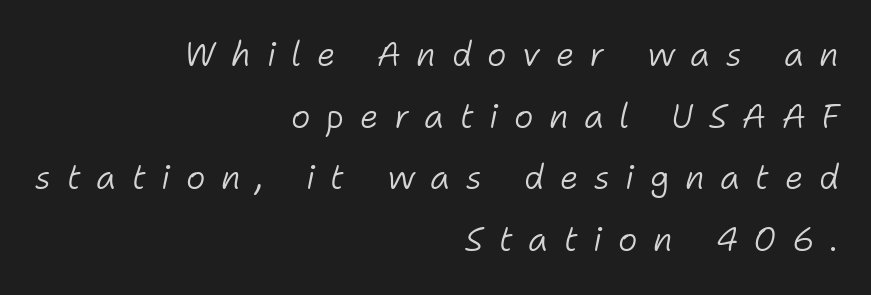
{"italic": "yes", "lean": "right", "slant_degrees": 11, "bold": "no", "weight": "light", "width": "normal", "stroke_contrast": "low", "x_height": "medium", "monospaced": "no", "underline": "no", "align": "right", "line_spacing_ratio": 1.87, "letter_spacing": "wide", "letter_spacing_em": 0.47, "glyph_px": 33}
